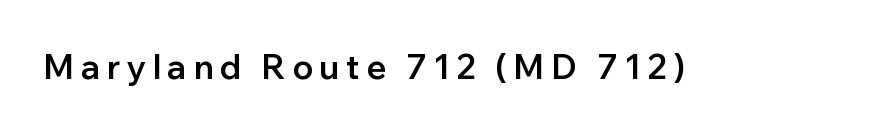
A fair bit of extra ink — the face is semibold, not bold. Is this a sans? Yes — the strokes have no serifs. Beneath every word, the page is bare. The letters advance in unequal steps, a hallmark of proportional type. If you drew a line through each stem, it would be perfectly vertical.
